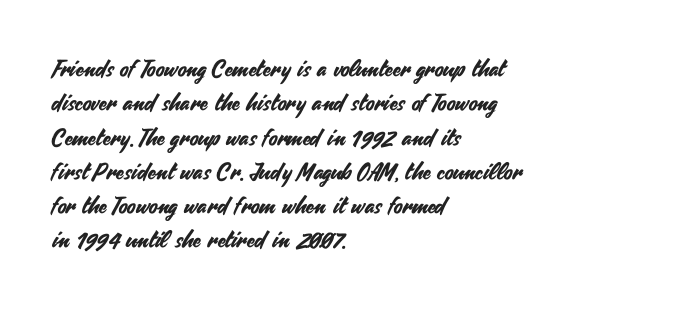
The image shows 23 px text type; set left-aligned, normal line spacing (1.49x), normal letter spacing, not underlined.
